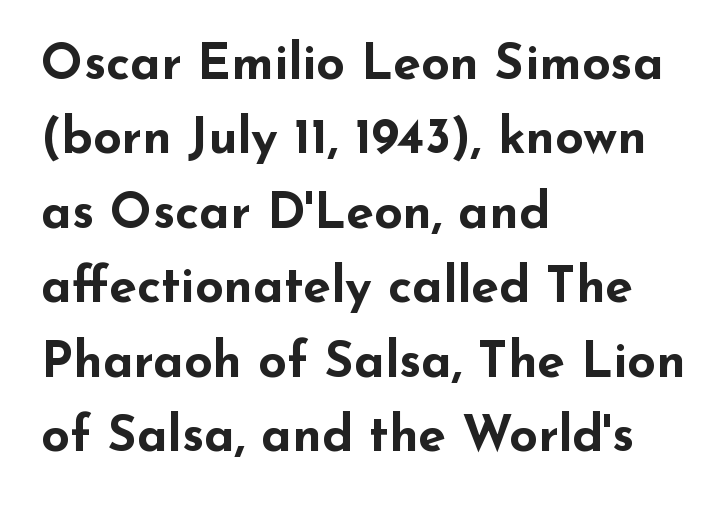
{"serif": "no", "italic": "no", "bold": "yes", "weight": "bold", "width": "wide", "stroke_contrast": "low", "x_height": "small", "monospaced": "no", "underline": "no", "align": "left", "line_spacing": "normal", "line_spacing_ratio": 1.49, "letter_spacing": "normal", "letter_spacing_em": 0.0, "glyph_px": 50}
